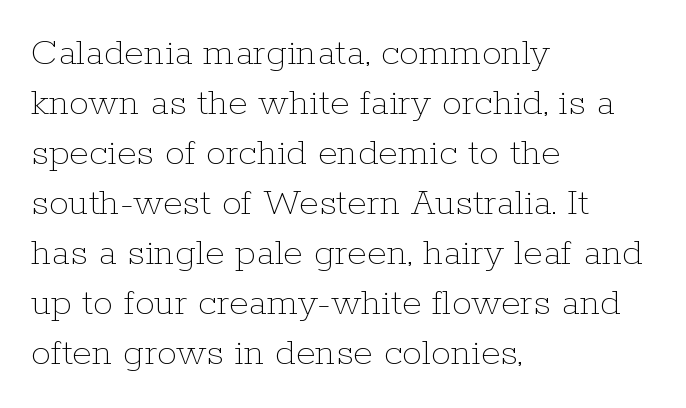
Q: Is the text bold? A: No.
Q: Is the text italic (slanted)? A: No, it is upright.
Q: Is the text underlined? A: No.
Q: How is the paragraph aligned? A: Left-aligned.
Q: Is the spacing between letters normal or unusually wide? A: Normal.
Q: Is the spacing between lines tight, normal or loose? A: Normal.
Q: Width (condensed, normal, or wide)? A: Normal.
Q: Stroke contrast? A: Low.
Q: x-height? A: Medium.
Q: Monospaced? A: No.
